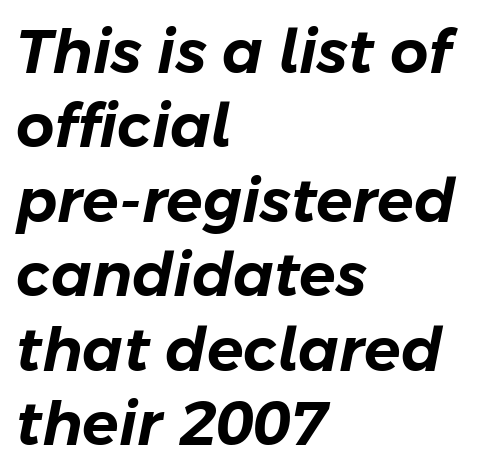
Varying glyph widths throughout — classic text-font behaviour. Casual observation: everything's shoved over to the left. If you drew a line through each stem, it would be angled. The strip under each line holds only bare page. These lines keep a tight, regular rhythm from letter to letter.
